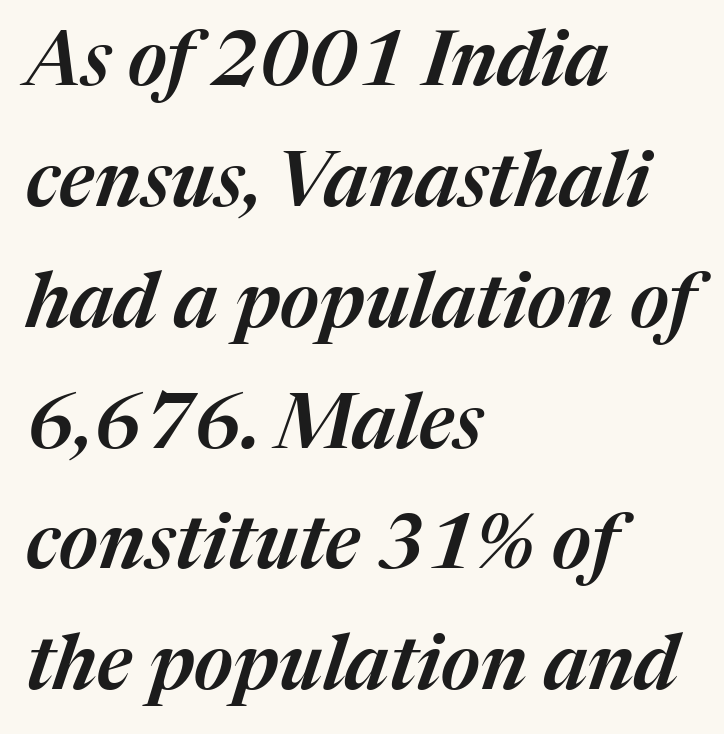
{"italic": "yes", "lean": "right", "slant_degrees": 17, "width": "normal", "stroke_contrast": "medium", "x_height": "medium", "monospaced": "no", "underline": "no", "align": "left", "line_spacing": "normal", "line_spacing_ratio": 1.59, "letter_spacing": "normal", "letter_spacing_em": 0.0, "glyph_px": 76}
